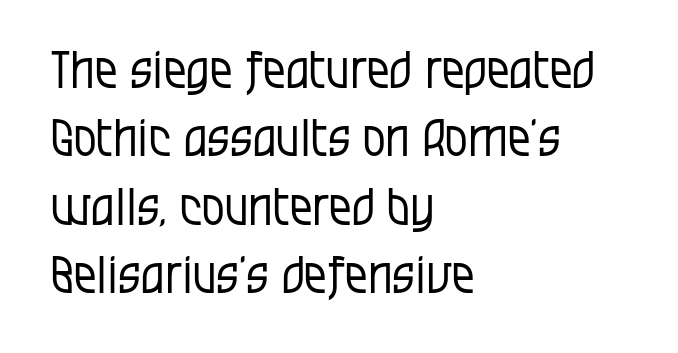
Q: Is the text bold? A: No.
Q: Is the text italic (slanted)? A: No, it is upright.
Q: Is the typeface a serif or a sans-serif typeface? A: Sans-serif.
Q: Is the text underlined? A: No.
Q: How is the paragraph aligned? A: Left-aligned.
Q: Is the spacing between letters normal or unusually wide? A: Normal.
Q: Is the spacing between lines tight, normal or loose? A: Normal.
Q: Width (condensed, normal, or wide)? A: Condensed.
Q: Stroke contrast? A: Low.
Q: x-height? A: Large.
Q: Monospaced? A: No.
